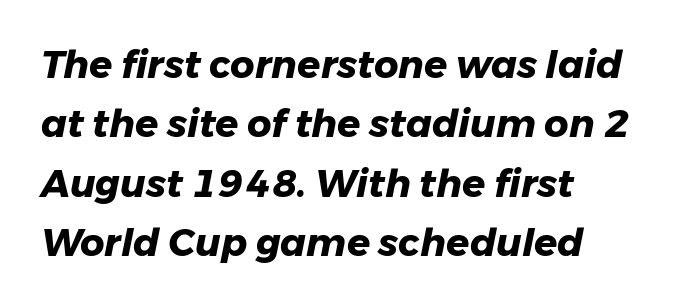
The image shows 38 px heavy type, italic (leaning right); set normal line spacing (1.56x), normal letter spacing, not underlined; low stroke contrast and a medium x-height.
